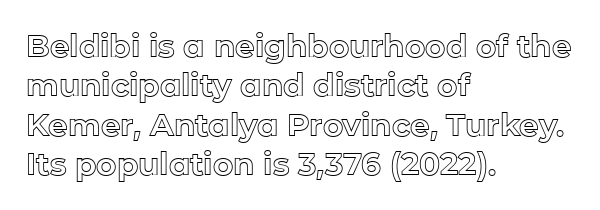
{"italic": "no", "width": "normal", "x_height": "medium", "monospaced": "no", "underline": "no", "align": "left", "line_spacing": "normal", "line_spacing_ratio": 1.27, "letter_spacing": "normal", "letter_spacing_em": 0.0, "glyph_px": 31}
